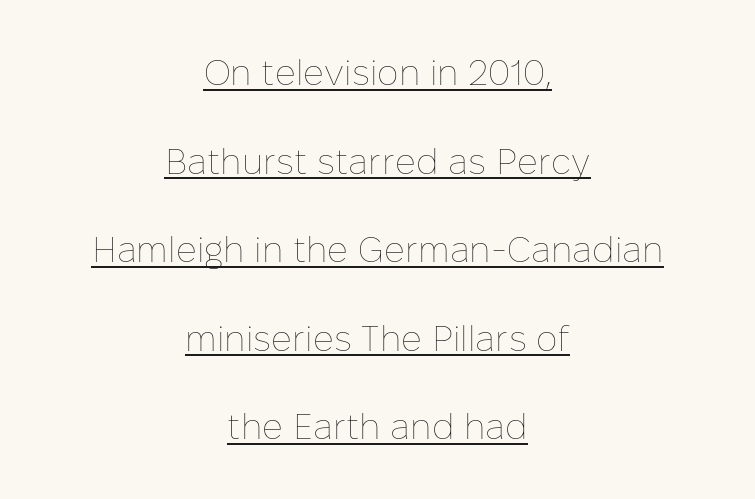
Think standard paragraph weight, or any step lighter than that. The passage shown is underscored from start to finish. A typesetter would call this zero additional tracking. Upright lettering throughout. These lines are rendered in a variable-pitch font. These lines stand farther apart than default settings would place them.
